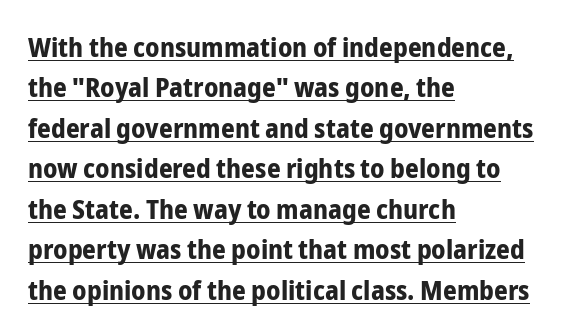
Is there an underline? Yes — a line sits under the letters. Each word holds together tightly as a unit, with standard inter-letter gaps. Caption: multi-line text, flush left, ragged right. These words are printed bold, with thick strokes throughout.
